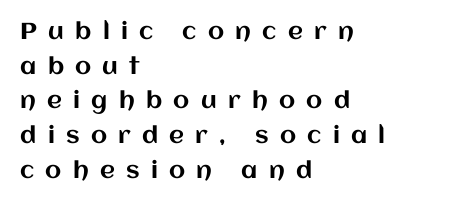
Q: Is the text italic (slanted)? A: No, it is upright.
Q: Is the text underlined? A: No.
Q: How is the paragraph aligned? A: Left-aligned.
Q: Is the spacing between letters normal or unusually wide? A: Unusually wide.
Q: Is the spacing between lines tight, normal or loose? A: Normal.
